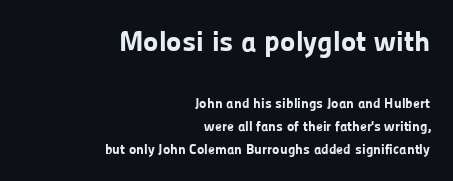
What stands out about the letter spacing? Nothing — it is the standard amount. Normally led — the rows are evenly, conventionally spaced. The axis of the letterforms is exactly vertical. Casual observation: everything's shoved over to the right. Type style note: lacks serifs.
